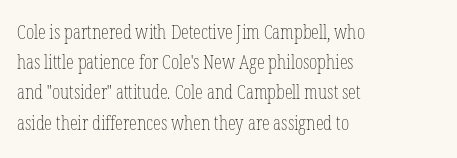
{"italic": "no", "bold": "no", "underline": "no", "align": "left", "line_spacing": "normal", "line_spacing_ratio": 1.51, "letter_spacing": "normal", "letter_spacing_em": 0.0, "glyph_px": 20}
